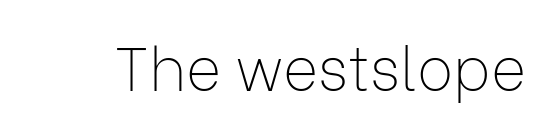
The image shows 60 px thin sans-serif type, upright; set normal letter spacing, not underlined; low stroke contrast and a medium x-height.
